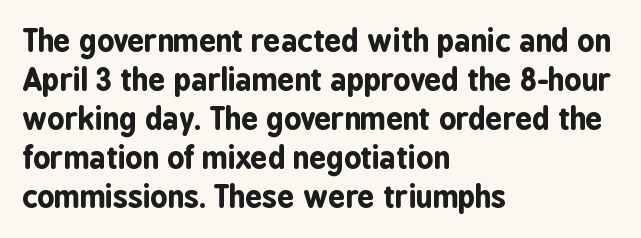
Tall strokes in this sample are plumb rather than angled. Each letter's strokes conclude bluntly, with no projecting serifs. This block has exactly the height ordinary leading produces. Lines of text with bare space underneath. Line starts are locked; line ends wander.
